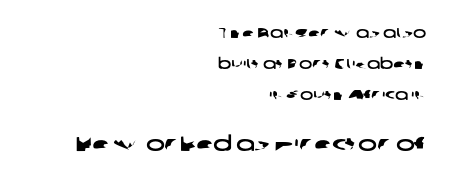
Q: Is the text underlined? A: No.
Q: How is the paragraph aligned? A: Right-aligned.
Q: Is the spacing between letters normal or unusually wide? A: Normal.
Q: Is the spacing between lines tight, normal or loose? A: Loose.
Q: Which block of text is set in a larger size, the first (top) or the second (bottom)? A: The second (bottom) one.
